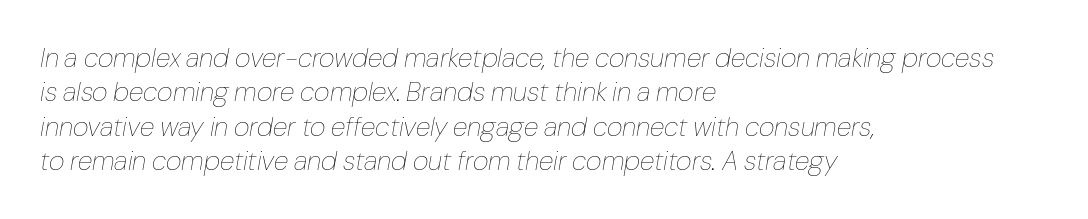
The strip under each line holds only bare page. The lines are quadded left. Italic? Definitely — the glyphs are oblique. The rendering keeps characters at their native spacing.
